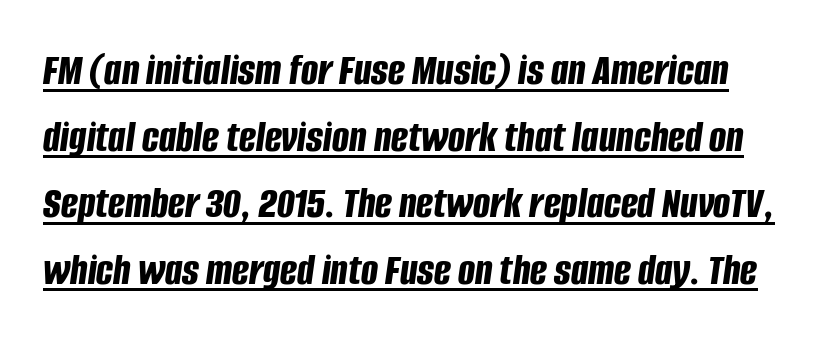
{"italic": "yes", "lean": "right", "slant_degrees": 8, "bold": "yes", "weight": "bold", "width": "condensed", "stroke_contrast": "low", "x_height": "large", "monospaced": "no", "underline": "yes", "line_spacing": "normal", "line_spacing_ratio": 1.48, "letter_spacing": "normal", "letter_spacing_em": 0.0, "glyph_px": 45}
